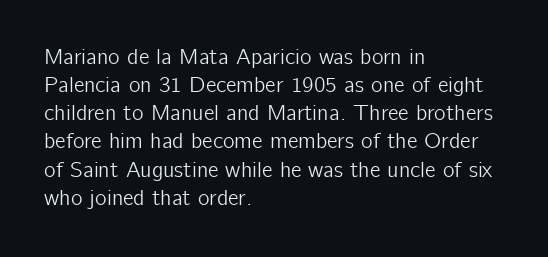
Style check: upright. Decoration check: the copy has no underline. The gaps between neighbouring characters are ordinary and unremarkable. This sample is left-justified, so line endings fall wherever the words run out. The rows are spaced the way most documents space them.
